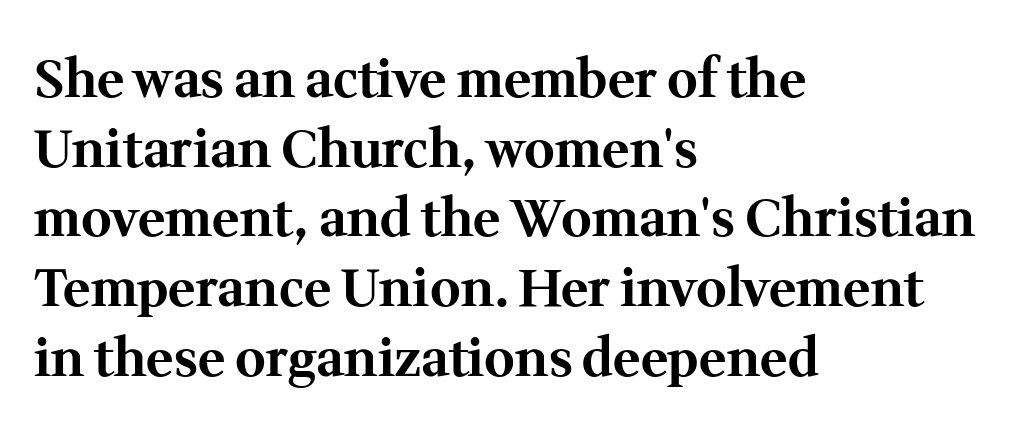
{"serif": "yes", "italic": "no", "bold": "yes", "weight": "bold", "width": "normal", "stroke_contrast": "medium", "x_height": "medium", "monospaced": "no", "underline": "no", "align": "left", "line_spacing": "normal", "line_spacing_ratio": 1.34, "letter_spacing": "normal", "letter_spacing_em": 0.0, "glyph_px": 52}
